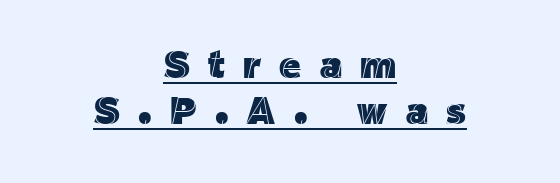
The image shows 38 px text type, upright; set centered, line spacing 1.22x, unusually wide letter spacing (+0.48 em), underlined; a medium x-height.
